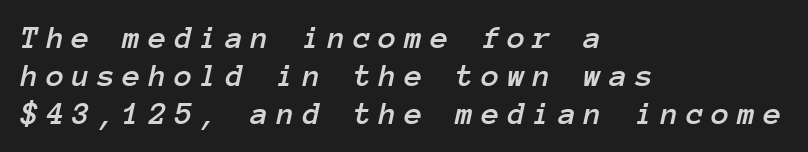
Q: Is the text italic (slanted)? A: Yes, it leans right by about 12 degrees.
Q: Is the text underlined? A: No.
Q: How is the paragraph aligned? A: Left-aligned.
Q: Is the spacing between letters normal or unusually wide? A: Unusually wide.
Q: Is the spacing between lines tight, normal or loose? A: Tight.
Q: Width (condensed, normal, or wide)? A: Normal.
Q: Stroke contrast? A: Low.
Q: x-height? A: Medium.
Q: Monospaced? A: Yes.
